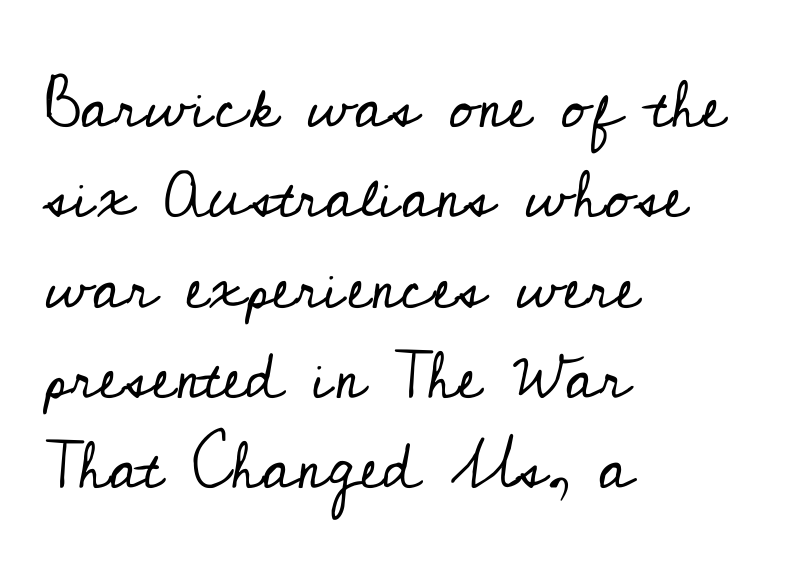
The image shows 65 px regular-weight serif type; set left-aligned, normal line spacing (1.39x), normal letter spacing, not underlined; low stroke contrast and a small x-height.
